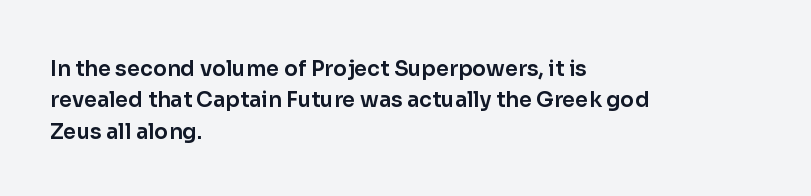
The image shows 21 px text type, upright; set left-aligned, normal line spacing (1.49x), normal letter spacing, not underlined.
